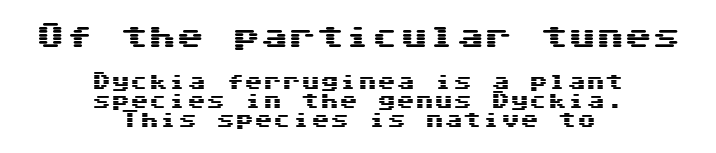
The face used here appears at its bigger size in the upper chunk. In terms of leading, this rendering errs on the cramped side. There is no visible air inserted between adjacent glyphs. The area under the type is left untouched. Does the copy run flush right? No — it is centered line by line. Check where the strokes stop: nothing finishes them off — pure sans.
